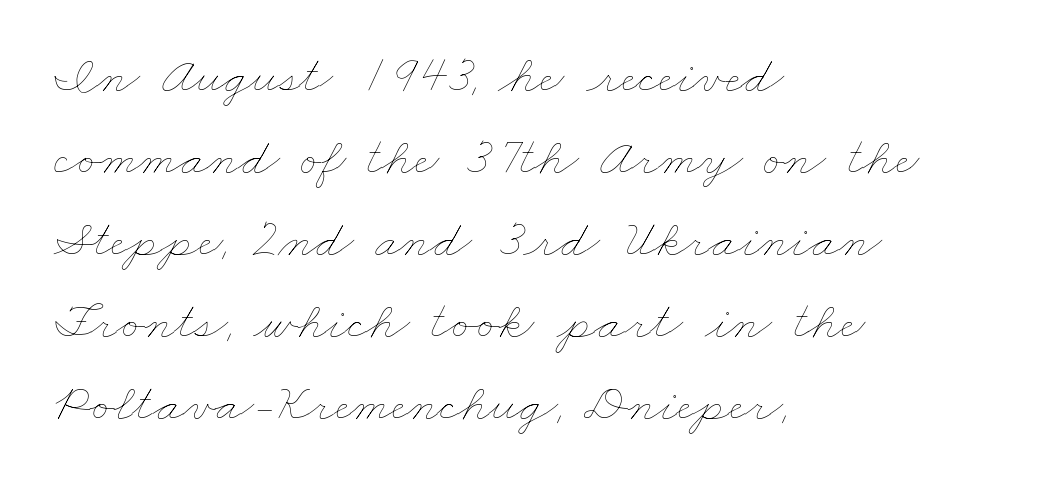
Q: Is the text bold? A: No.
Q: Is the text underlined? A: No.
Q: How is the paragraph aligned? A: Left-aligned.
Q: Is the spacing between letters normal or unusually wide? A: Normal.
Q: Is the spacing between lines tight, normal or loose? A: Normal.
Q: Width (condensed, normal, or wide)? A: Wide.
Q: Stroke contrast? A: Low.
Q: x-height? A: Small.
Q: Monospaced? A: No.
